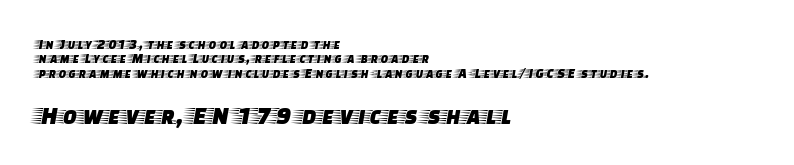
Q: Is the text italic (slanted)? A: Yes.
Q: Is the text underlined? A: No.
Q: How is the paragraph aligned? A: Left-aligned.
Q: Is the spacing between letters normal or unusually wide? A: Normal.
Q: Is the spacing between lines tight, normal or loose? A: Tight.
Q: Which block of text is set in a larger size, the first (top) or the second (bottom)? A: The second (bottom) one.
